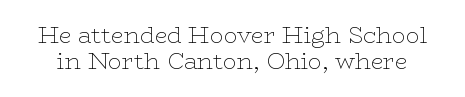
{"italic": "no", "bold": "no", "underline": "no", "line_spacing": "tight", "line_spacing_ratio": 1.15, "letter_spacing": "normal", "letter_spacing_em": 0.0, "glyph_px": 23}
